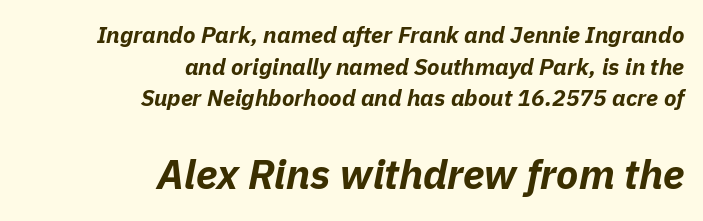
The image shows 41 px bold type, italic (leaning right); set right-aligned, normal line spacing (1.37x), normal letter spacing, not underlined; the second (bottom) block is 1.78x larger; low stroke contrast and a medium x-height.
